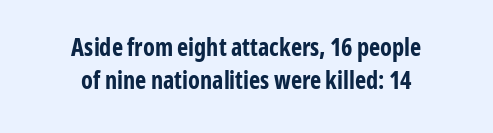
Q: Is the text bold? A: Yes.
Q: Is the text italic (slanted)? A: No, it is upright.
Q: Is the text underlined? A: No.
Q: How is the paragraph aligned? A: Centered.
Q: Is the spacing between letters normal or unusually wide? A: Normal.
Q: Is the spacing between lines tight, normal or loose? A: Normal.
